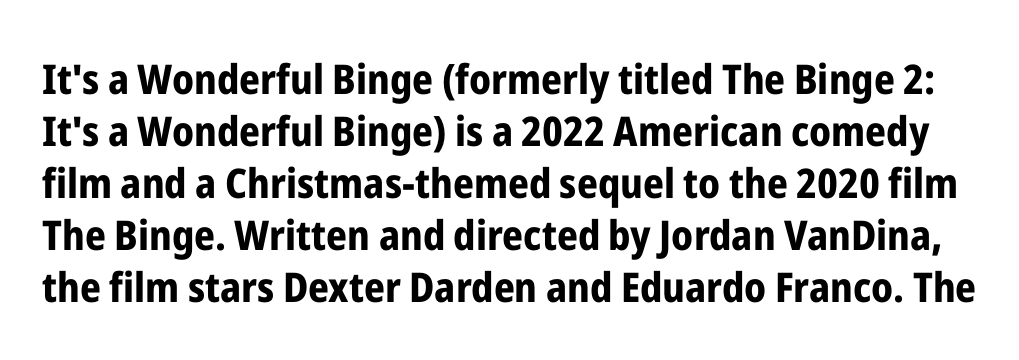
{"serif": "no", "italic": "no", "bold": "yes", "weight": "bold", "width": "condensed", "stroke_contrast": "low", "x_height": "medium", "monospaced": "no", "underline": "no", "line_spacing": "normal", "line_spacing_ratio": 1.27, "letter_spacing": "normal", "letter_spacing_em": 0.0, "glyph_px": 41}
